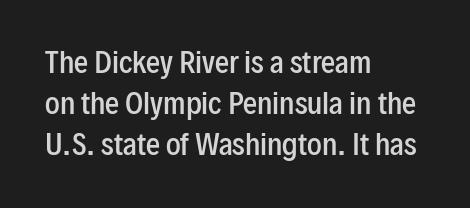
Notice how the stems are strictly vertical — no italics here. Note: no serifs on the glyphs. Descenders hang freely into open space. Heft: intermediate — a semibold.
